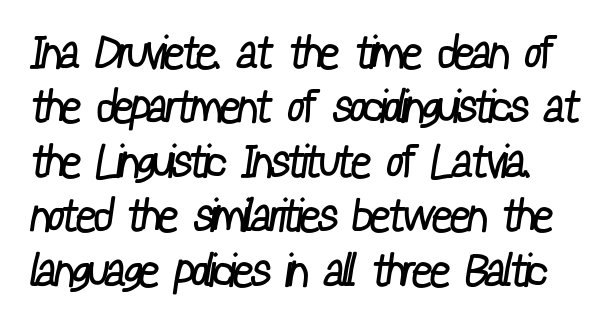
Q: Is the text bold? A: No.
Q: Is the typeface a serif or a sans-serif typeface? A: Sans-serif.
Q: Is the text underlined? A: No.
Q: Is the spacing between letters normal or unusually wide? A: Normal.
Q: Width (condensed, normal, or wide)? A: Condensed.
Q: Stroke contrast? A: Low.
Q: x-height? A: Medium.
Q: Monospaced? A: No.
